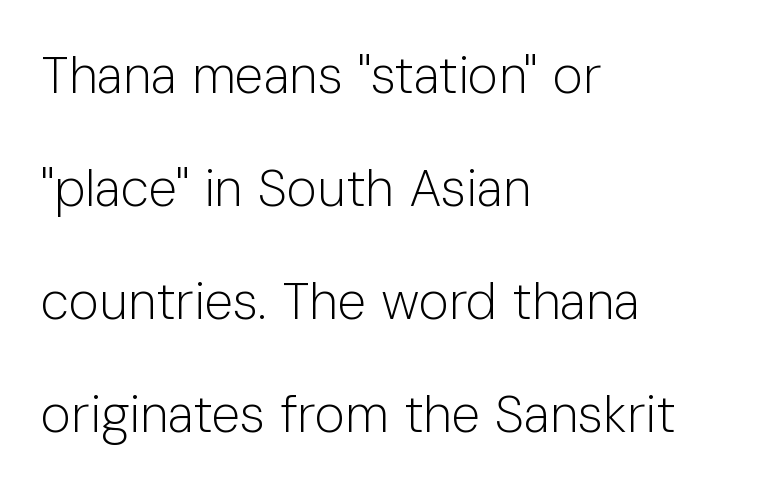
Q: Is the text bold? A: No.
Q: Is the text italic (slanted)? A: No, it is upright.
Q: Is the typeface a serif or a sans-serif typeface? A: Sans-serif.
Q: Is the text underlined? A: No.
Q: How is the paragraph aligned? A: Left-aligned.
Q: Is the spacing between letters normal or unusually wide? A: Normal.
Q: Is the spacing between lines tight, normal or loose? A: Loose.
Q: Width (condensed, normal, or wide)? A: Normal.
Q: Stroke contrast? A: Low.
Q: x-height? A: Medium.
Q: Monospaced? A: No.
